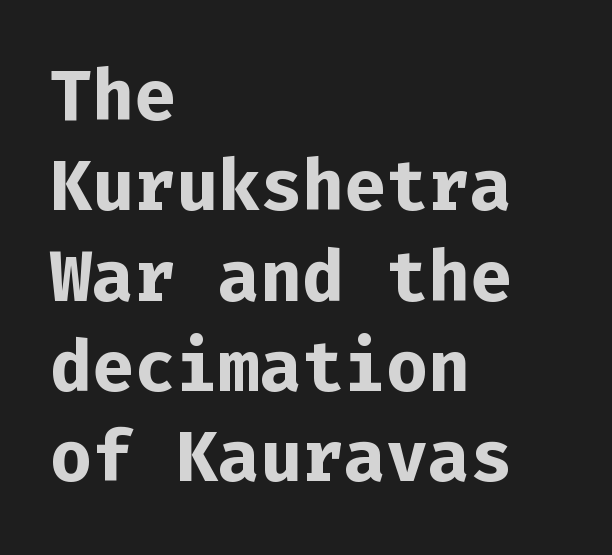
Q: Is the text bold? A: Yes.
Q: Is the text italic (slanted)? A: No, it is upright.
Q: Is the typeface a serif or a sans-serif typeface? A: Sans-serif.
Q: Is the text underlined? A: No.
Q: How is the paragraph aligned? A: Left-aligned.
Q: Is the spacing between letters normal or unusually wide? A: Normal.
Q: Is the spacing between lines tight, normal or loose? A: Normal.
Q: Width (condensed, normal, or wide)? A: Normal.
Q: Stroke contrast? A: Low.
Q: x-height? A: Medium.
Q: Monospaced? A: Yes.
